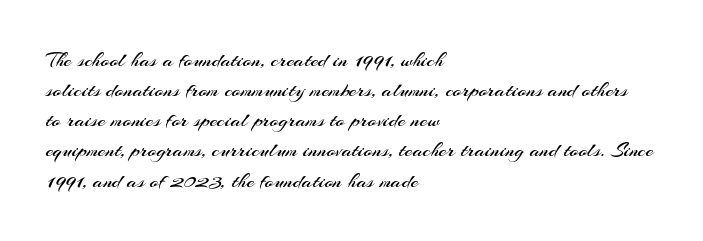
The image shows 22 px text type; set left-aligned, normal line spacing (1.37x), normal letter spacing, not underlined.
